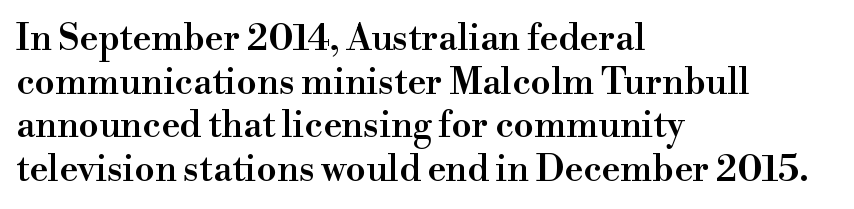
Q: Is the text bold? A: Semi-bold.
Q: Is the text italic (slanted)? A: No, it is upright.
Q: Is the typeface a serif or a sans-serif typeface? A: Serif.
Q: Is the text underlined? A: No.
Q: How is the paragraph aligned? A: Left-aligned.
Q: Is the spacing between letters normal or unusually wide? A: Normal.
Q: Width (condensed, normal, or wide)? A: Normal.
Q: Stroke contrast? A: High.
Q: x-height? A: Small.
Q: Monospaced? A: No.
